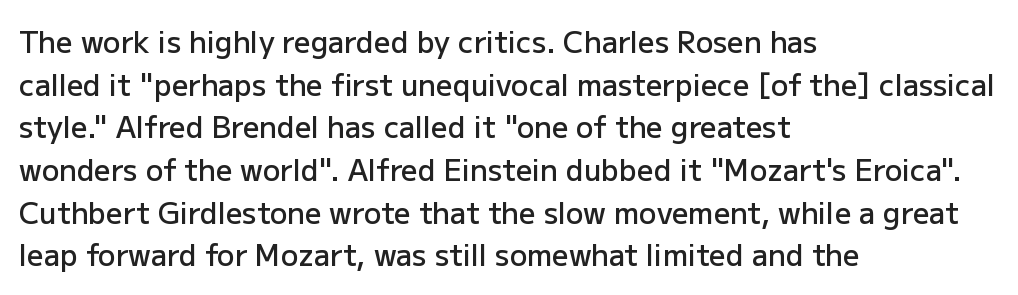
The image shows 29 px semibold sans-serif type, upright; set left-aligned, normal line spacing (1.47x), normal letter spacing, not underlined; low stroke contrast and a medium x-height.
